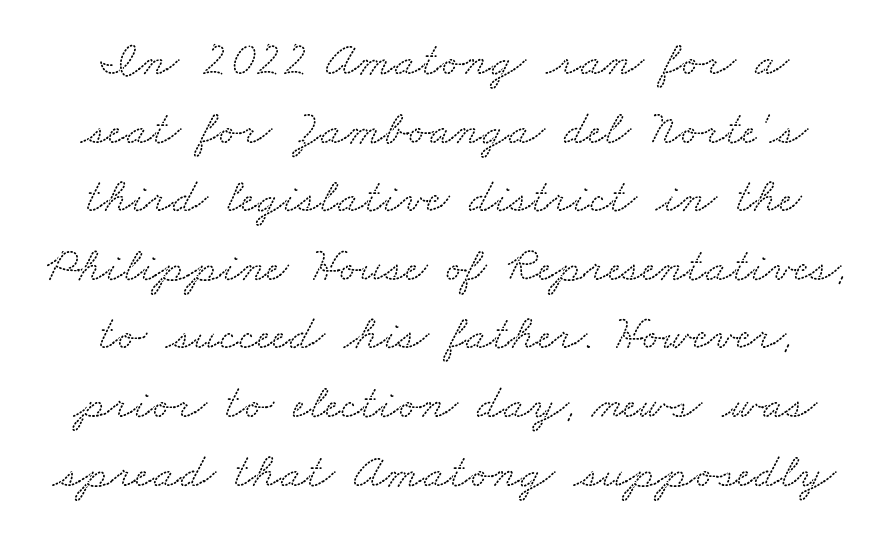
{"width": "wide", "stroke_contrast": "low", "x_height": "small", "monospaced": "no", "underline": "no", "line_spacing": "normal", "line_spacing_ratio": 1.4, "letter_spacing": "normal", "letter_spacing_em": 0.0, "glyph_px": 49}
